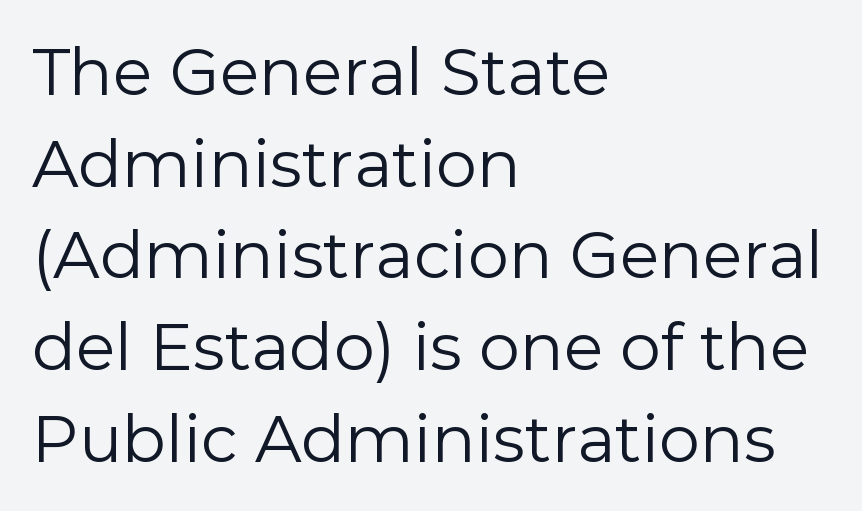
Q: Is the text bold? A: No.
Q: Is the text italic (slanted)? A: No, it is upright.
Q: Is the typeface a serif or a sans-serif typeface? A: Sans-serif.
Q: Is the text underlined? A: No.
Q: How is the paragraph aligned? A: Left-aligned.
Q: Is the spacing between letters normal or unusually wide? A: Normal.
Q: Is the spacing between lines tight, normal or loose? A: Normal.
Q: Width (condensed, normal, or wide)? A: Normal.
Q: x-height? A: Medium.
Q: Monospaced? A: No.
